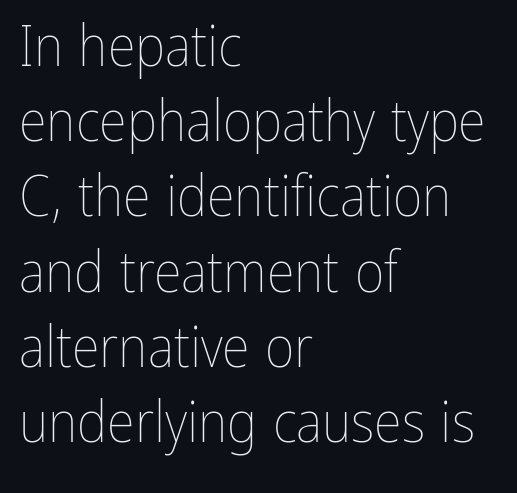
{"italic": "no", "bold": "no", "weight": "thin", "width": "condensed", "stroke_contrast": "low", "x_height": "medium", "monospaced": "no", "underline": "no", "align": "left", "line_spacing": "normal", "line_spacing_ratio": 1.32, "letter_spacing": "normal", "letter_spacing_em": 0.0, "glyph_px": 57}
